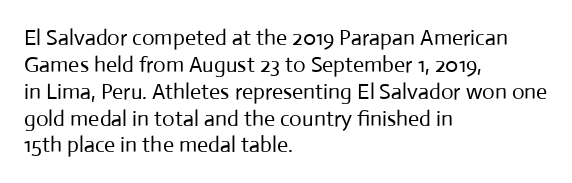
The image shows 22 px text type, upright; set left-aligned, line spacing 1.22x, normal letter spacing, not underlined.
